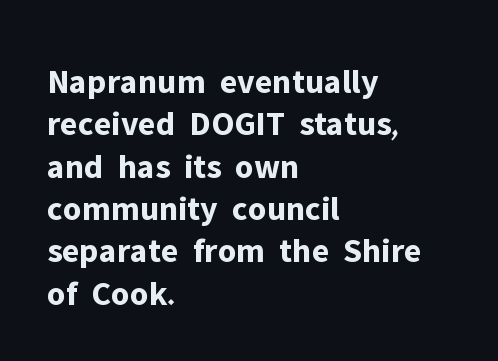
The ragged edge is on the right, which tells us the setting is flush left. In terms of letterform style, serifs are entirely absent. On the weight axis this lands at bold, roughly 700. Ordinary non-slanted type is in use. You could not count columns in this text — the font is proportionally spaced. Glyph-to-glyph distance matches everyday printed text.
